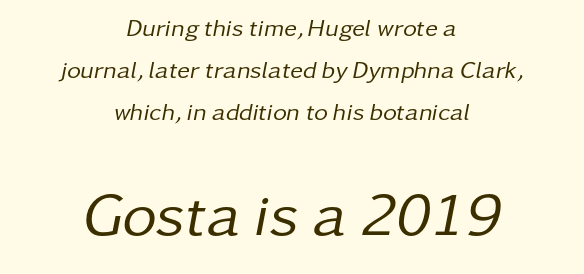
The image shows 60 px regular-weight type, italic (leaning right); set centered, line spacing 1.76x, normal letter spacing, not underlined; the second (bottom) block is 2.5x larger; low stroke contrast and a medium x-height.
